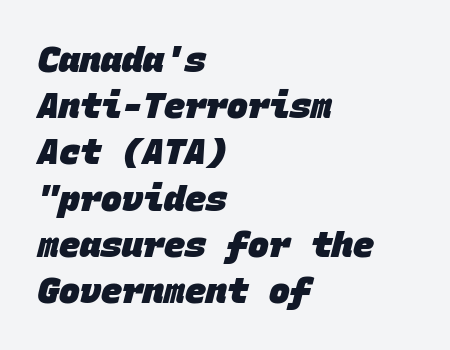
The image shows 35 px heavy sans-serif type, monospaced; set left-aligned, normal line spacing (1.32x), normal letter spacing, not underlined; low stroke contrast and a large x-height.
